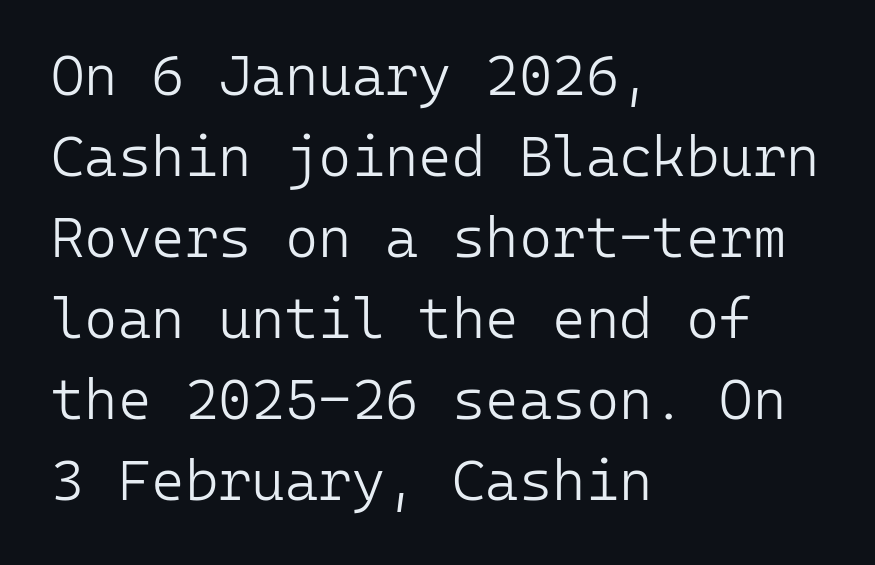
Q: Is the text bold? A: No.
Q: Is the text italic (slanted)? A: No, it is upright.
Q: Is the typeface a serif or a sans-serif typeface? A: Sans-serif.
Q: Is the text underlined? A: No.
Q: How is the paragraph aligned? A: Left-aligned.
Q: Is the spacing between letters normal or unusually wide? A: Normal.
Q: Is the spacing between lines tight, normal or loose? A: Normal.
Q: Width (condensed, normal, or wide)? A: Normal.
Q: Stroke contrast? A: Low.
Q: x-height? A: Medium.
Q: Monospaced? A: Yes.
